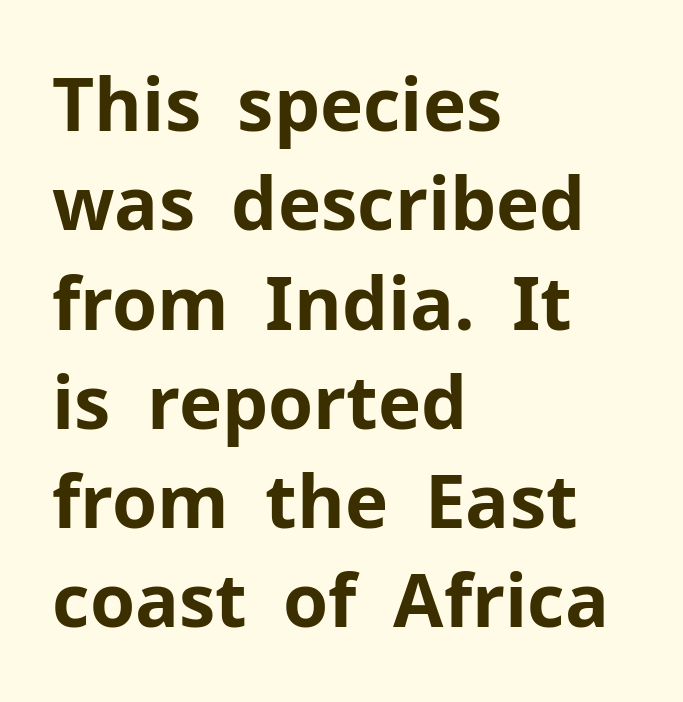
{"serif": "no", "italic": "no", "bold": "yes", "weight": "bold", "width": "normal", "stroke_contrast": "low", "x_height": "medium", "monospaced": "no", "underline": "no", "align": "left", "line_spacing": "normal", "line_spacing_ratio": 1.36, "letter_spacing": "normal", "letter_spacing_em": 0.0, "glyph_px": 73}
